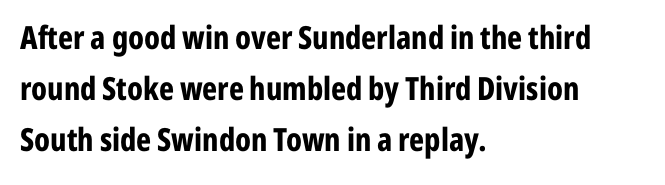
The gaps between neighbouring characters are ordinary and unremarkable. Its strokes are broad and dark, the hallmark of bold type. A typesetter would call this proportional, since set widths differ per character. The type sits square on the baseline with zero lean. This block has exactly the height ordinary leading produces.
